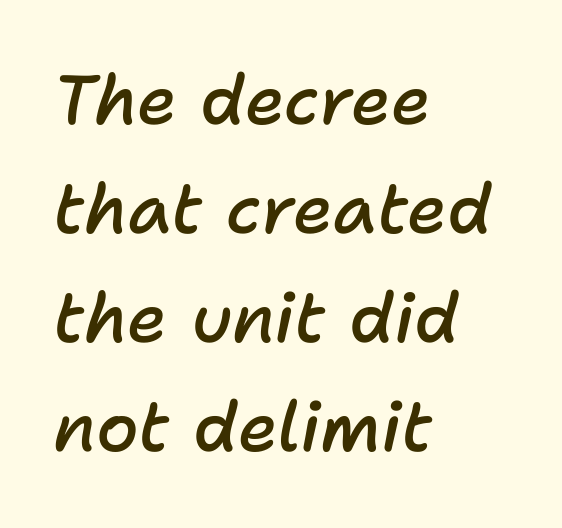
Slightly chunky letters — semibold, I'd say, not full bold. You can tell it's italic because the verticals aren't actually vertical. Observe the ordinary spacing: letters are neighbours, not strangers. Notice how the passage keeps a crisp vertical edge on the left only. The rows are spaced the way most documents space them.
